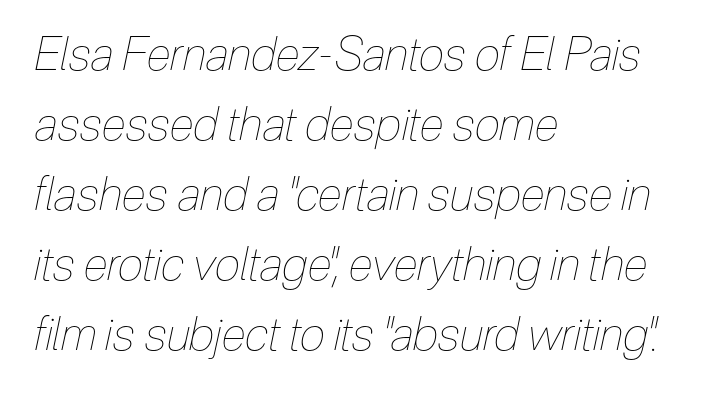
{"italic": "yes", "lean": "right", "slant_degrees": 12, "bold": "no", "weight": "thin", "width": "condensed", "stroke_contrast": "low", "x_height": "medium", "monospaced": "no", "underline": "no", "align": "left", "line_spacing": "normal", "line_spacing_ratio": 1.52, "letter_spacing": "normal", "letter_spacing_em": 0.0, "glyph_px": 46}
